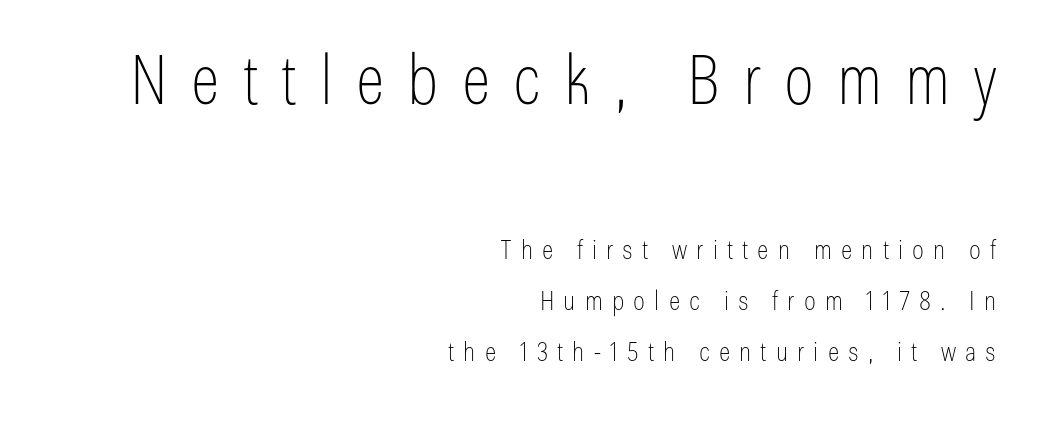
The image shows 68 px thin, condensed sans-serif type, upright; set right-aligned, loose line spacing (1.9x), unusually wide letter spacing (+0.34 em), not underlined; the first (top) block is 2.52x larger; low stroke contrast and a medium x-height.
